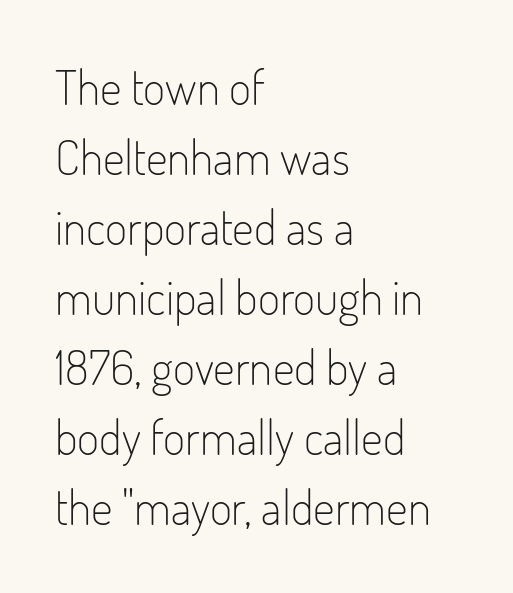
{"serif": "no", "italic": "no", "bold": "no", "weight": "light", "width": "condensed", "stroke_contrast": "low", "x_height": "small", "monospaced": "no", "underline": "no", "align": "left", "line_spacing": "normal", "line_spacing_ratio": 1.46, "letter_spacing": "normal", "letter_spacing_em": 0.0, "glyph_px": 48}
